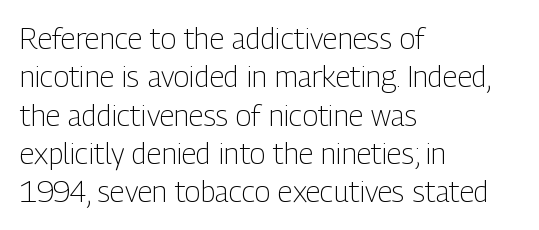
{"serif": "no", "italic": "no", "bold": "no", "weight": "light", "width": "condensed", "stroke_contrast": "low", "x_height": "medium", "monospaced": "no", "underline": "no", "align": "left", "line_spacing": "normal", "line_spacing_ratio": 1.32, "letter_spacing": "normal", "letter_spacing_em": 0.0, "glyph_px": 29}
